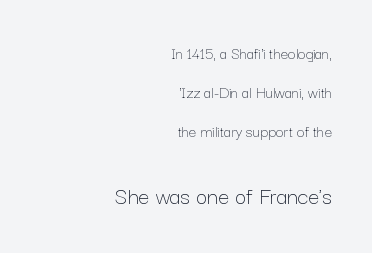
Q: Is the text bold? A: No.
Q: Is the text italic (slanted)? A: No, it is upright.
Q: Is the text underlined? A: No.
Q: How is the paragraph aligned? A: Right-aligned.
Q: Is the spacing between letters normal or unusually wide? A: Normal.
Q: Is the spacing between lines tight, normal or loose? A: Loose.
Q: Which block of text is set in a larger size, the first (top) or the second (bottom)? A: The second (bottom) one.
